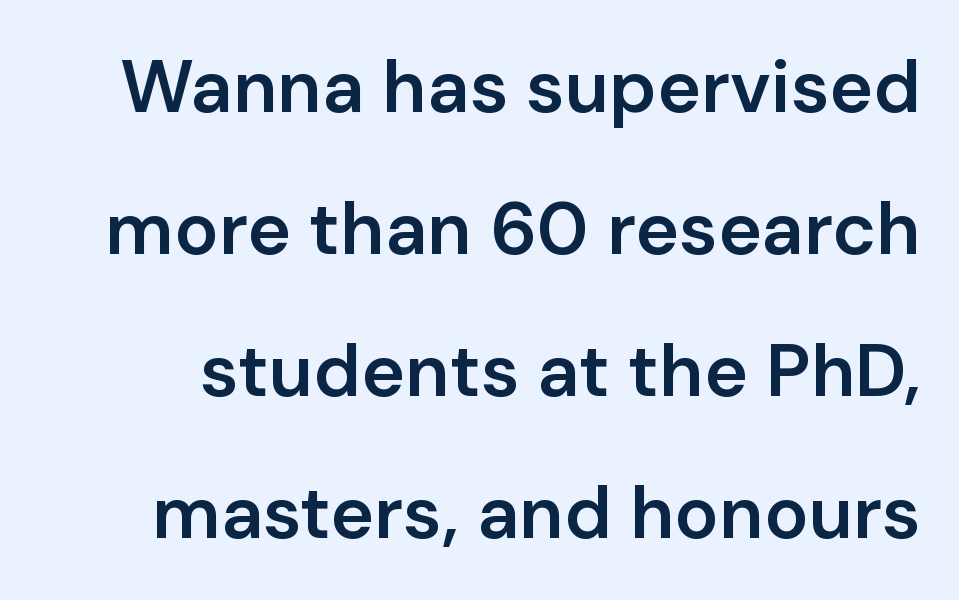
The image shows 74 px semibold sans-serif type, upright; set loose line spacing (1.92x), normal letter spacing, not underlined; low stroke contrast and a medium x-height.
